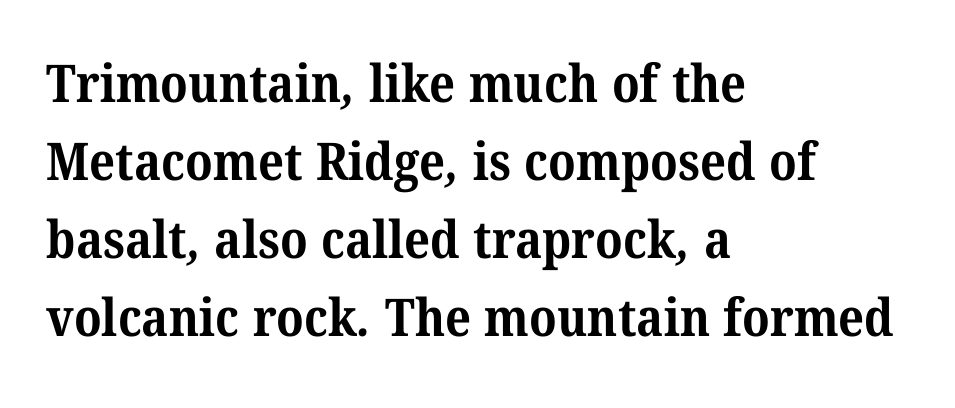
Words float on clear page, feet unadorned. This sample has the flowing, uneven cadence of proportional lettering. Short and long lines alike share a common starting point at left. This is serif lettering, the kind often seen in printed books. Students, note that the glyphs here touch the page at normal intervals.
